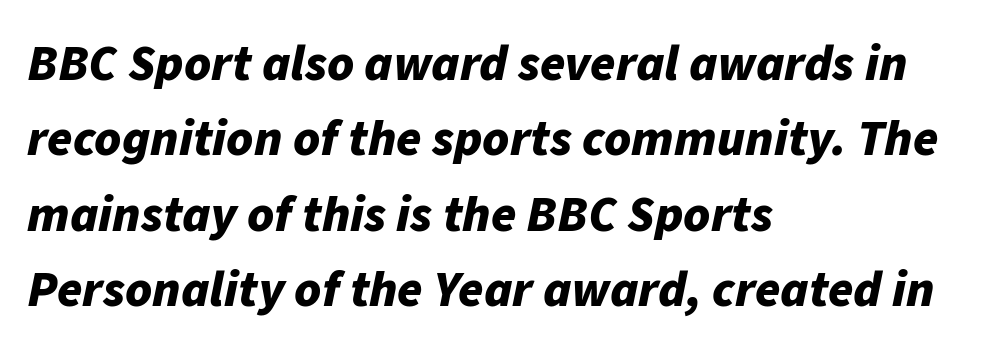
{"italic": "yes", "lean": "right", "slant_degrees": 11, "bold": "yes", "weight": "bold", "width": "normal", "stroke_contrast": "low", "x_height": "medium", "monospaced": "no", "underline": "no", "align": "left", "line_spacing": "normal", "line_spacing_ratio": 1.48, "letter_spacing": "normal", "letter_spacing_em": 0.0, "glyph_px": 51}
